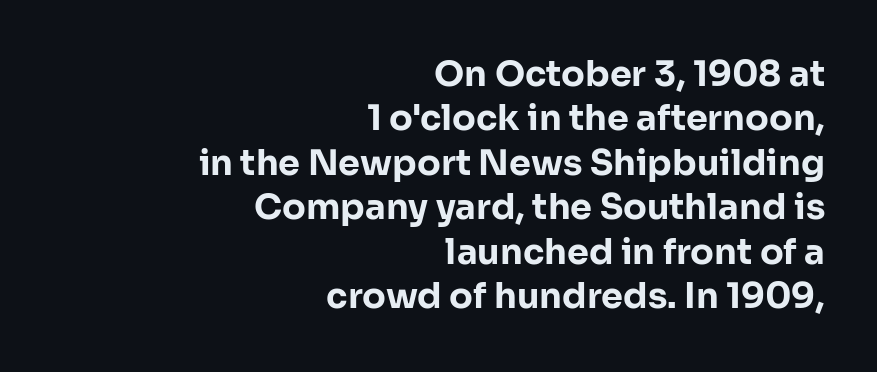
Q: Is the text bold? A: Yes.
Q: Is the text italic (slanted)? A: No, it is upright.
Q: Is the typeface a serif or a sans-serif typeface? A: Sans-serif.
Q: Is the text underlined? A: No.
Q: How is the paragraph aligned? A: Right-aligned.
Q: Is the spacing between letters normal or unusually wide? A: Normal.
Q: Is the spacing between lines tight, normal or loose? A: Normal.
Q: Width (condensed, normal, or wide)? A: Normal.
Q: Stroke contrast? A: Low.
Q: x-height? A: Medium.
Q: Monospaced? A: No.
